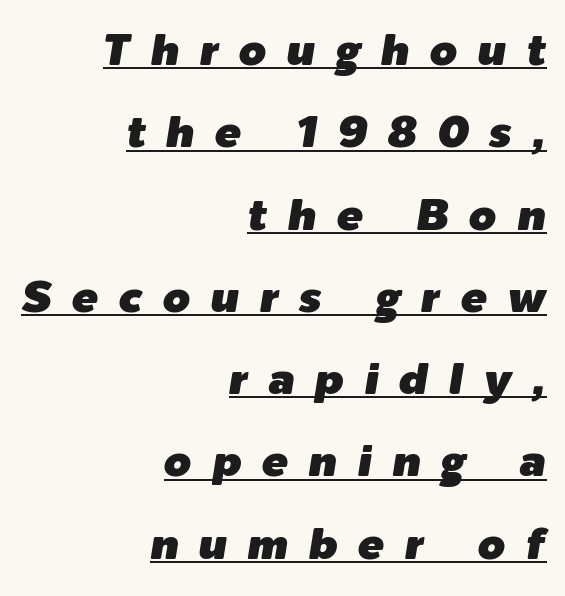
The image shows 44 px text type, italic (leaning right); set right-aligned, line spacing 1.87x, unusually wide letter spacing (+0.46 em), underlined; low stroke contrast and a medium x-height.
